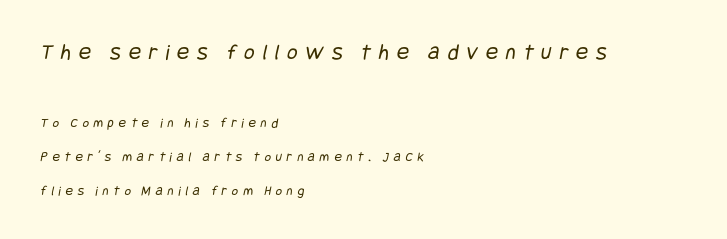
The specimen omits any rule beneath the text block's lines. The face looks like a standard text weight, possibly lighter. In terms of leading, this rendering errs on the spacious side. Bigger letters appear in the top chunk; the bottom chunk is reduced. This rendering uses left alignment, leaving the right contour irregular.
